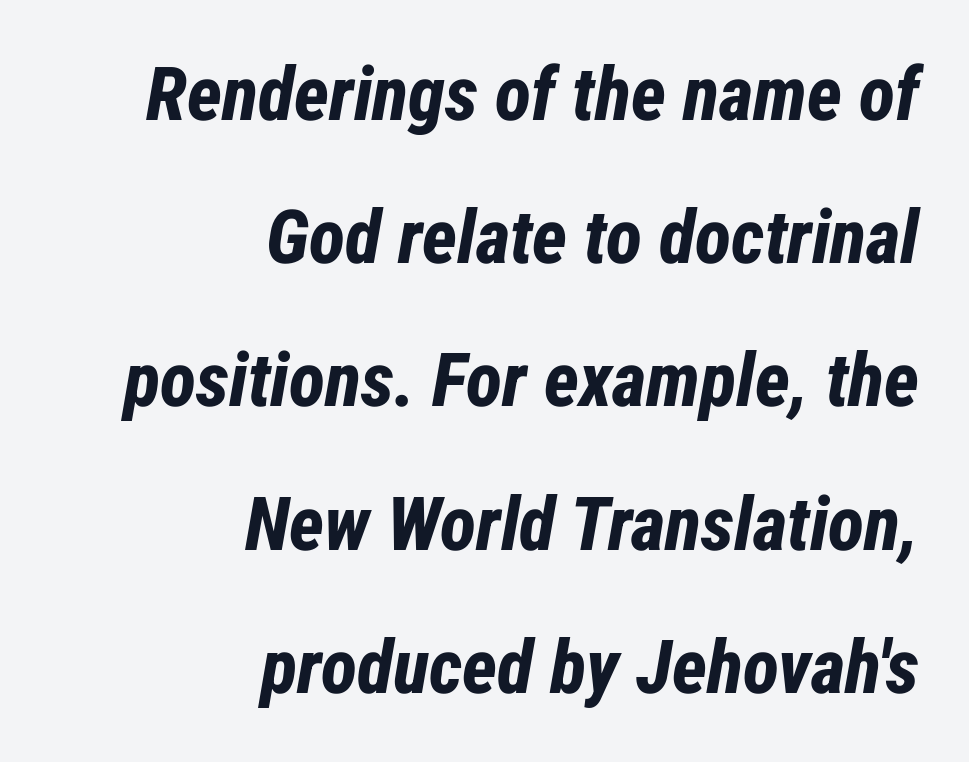
Q: Is the text bold? A: Yes.
Q: Is the text italic (slanted)? A: Yes, it leans right by about 12 degrees.
Q: Is the text underlined? A: No.
Q: How is the paragraph aligned? A: Right-aligned.
Q: Is the spacing between letters normal or unusually wide? A: Normal.
Q: Is the spacing between lines tight, normal or loose? A: Loose.
Q: Width (condensed, normal, or wide)? A: Condensed.
Q: Stroke contrast? A: Low.
Q: x-height? A: Medium.
Q: Monospaced? A: No.
